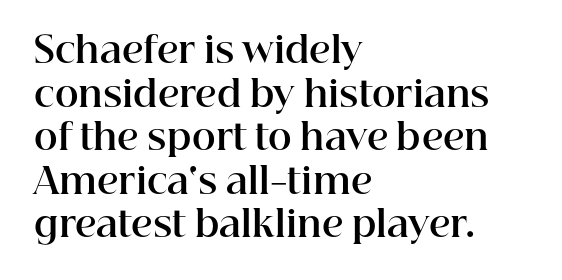
The image shows 36 px bold serif type, upright; set left-aligned, line spacing 1.21x, normal letter spacing, not underlined; high stroke contrast and a medium x-height.
